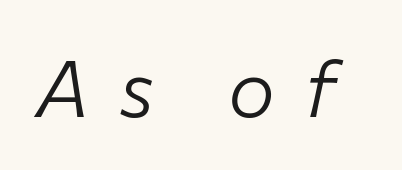
The passage shown is typed in a proportional face where columns would drift. Glyph-to-glyph distance is far greater than everyday printed text. If you drew a line through each stem, it would be angled. Descender tails drop into unmarked territory.
